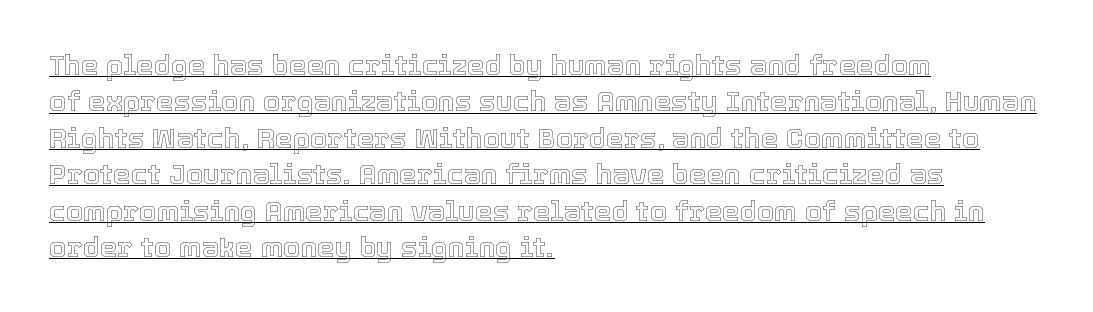
The image shows 28 px text type, upright; set left-aligned, normal line spacing (1.3x), normal letter spacing, underlined; a medium x-height.
